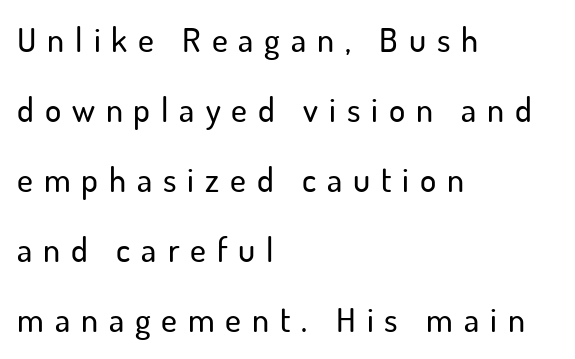
These lines have a slow, spaced-out rhythm from letter to letter. The designer went with a sans here, leaving each stem footless. Varying glyph widths throughout — classic text-font behaviour. Vertical strokes here are truly vertical. The rendering anchors every line to the left-hand side. Is there much room between lines? Yes — plenty of vertical air separates them.
